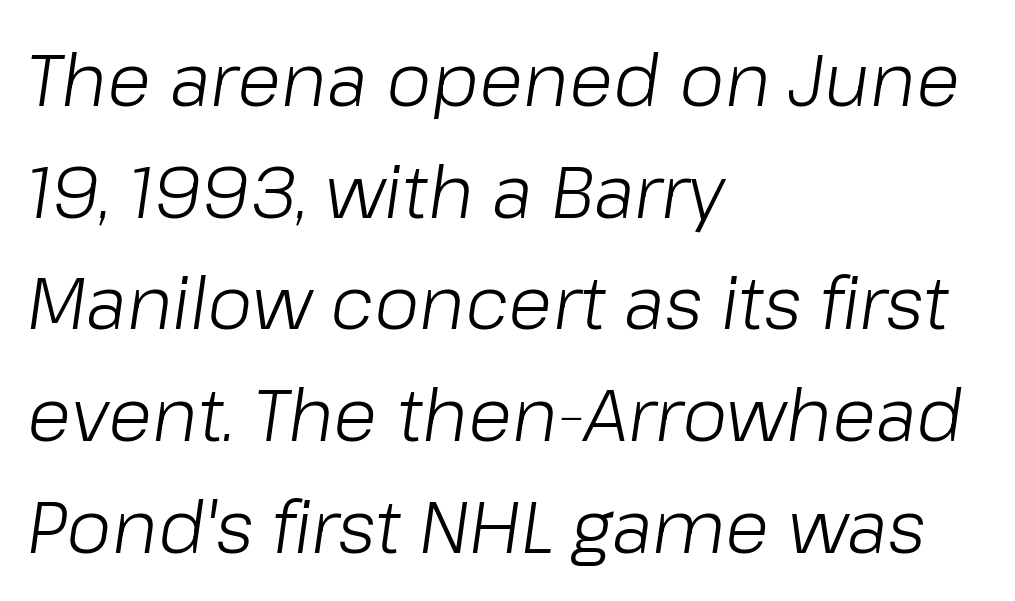
The image shows 73 px light type, italic (leaning right); set left-aligned, normal line spacing (1.53x), normal letter spacing, not underlined; low stroke contrast and a medium x-height.
